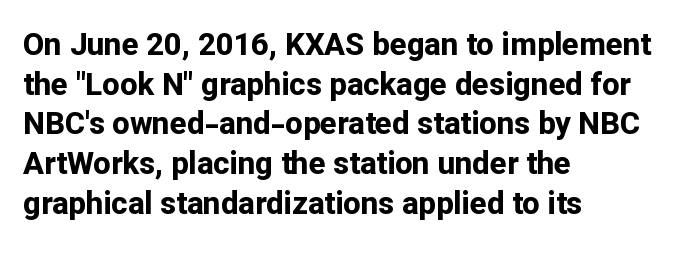
Q: Is the text bold? A: Yes.
Q: Is the text italic (slanted)? A: No, it is upright.
Q: Is the typeface a serif or a sans-serif typeface? A: Sans-serif.
Q: Is the text underlined? A: No.
Q: How is the paragraph aligned? A: Left-aligned.
Q: Is the spacing between letters normal or unusually wide? A: Normal.
Q: Is the spacing between lines tight, normal or loose? A: Normal.
Q: Width (condensed, normal, or wide)? A: Normal.
Q: Stroke contrast? A: Low.
Q: x-height? A: Medium.
Q: Monospaced? A: No.
